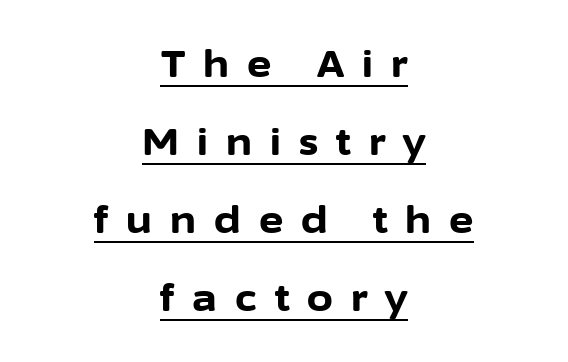
{"serif": "no", "italic": "no", "bold": "yes", "weight": "bold", "width": "normal", "stroke_contrast": "low", "x_height": "medium", "monospaced": "no", "underline": "yes", "align": "center", "line_spacing": "loose", "line_spacing_ratio": 2.11, "letter_spacing": "wide", "letter_spacing_em": 0.49, "glyph_px": 37}
